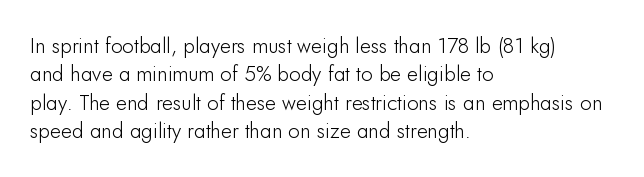
The image shows 21 px text type, upright; set left-aligned, normal line spacing (1.35x), normal letter spacing, not underlined.
